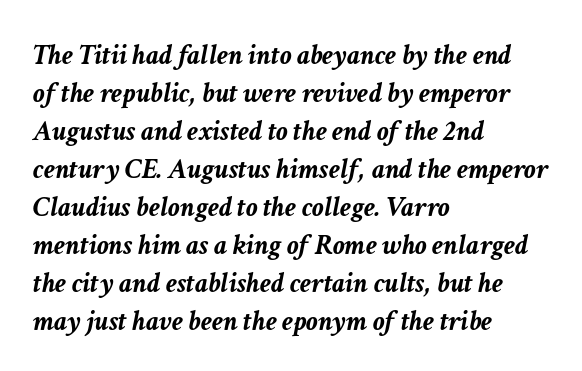
Q: Is the text bold? A: Yes.
Q: Is the text italic (slanted)? A: Yes, it leans right by about 11 degrees.
Q: Is the text underlined? A: No.
Q: How is the paragraph aligned? A: Left-aligned.
Q: Is the spacing between letters normal or unusually wide? A: Normal.
Q: Is the spacing between lines tight, normal or loose? A: Normal.
Q: Width (condensed, normal, or wide)? A: Normal.
Q: Stroke contrast? A: Low.
Q: x-height? A: Medium.
Q: Monospaced? A: No.
